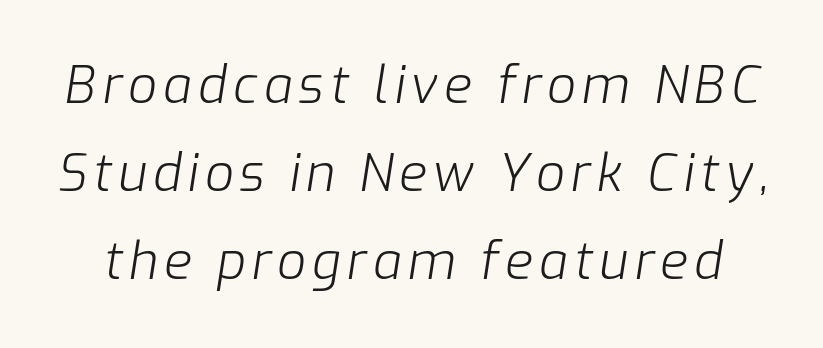
The characters are drawn with everyday or finer stroke widths. The letters advance in unequal steps, a hallmark of proportional type. The words here are not underlined. Posture: slanted.
